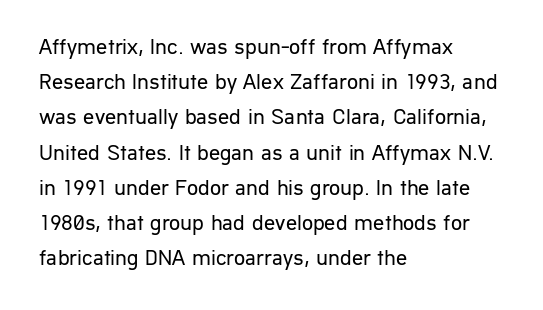
A quiet, ordinary-to-light weight characterises the typeface. Default kerning and tracking; the words read as compact shapes. These lines stack with their left ends in a neat column. The leading is moderate, giving the passage an even texture.
